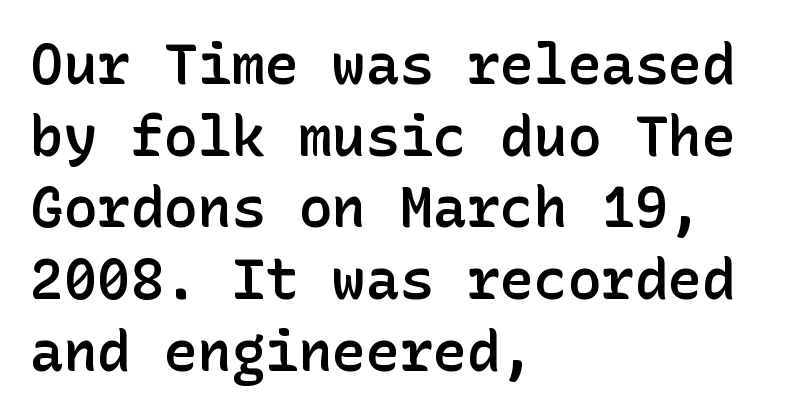
Q: Is the text bold? A: Semi-bold.
Q: Is the text italic (slanted)? A: No, it is upright.
Q: Is the typeface a serif or a sans-serif typeface? A: Sans-serif.
Q: Is the text underlined? A: No.
Q: How is the paragraph aligned? A: Left-aligned.
Q: Is the spacing between letters normal or unusually wide? A: Normal.
Q: Is the spacing between lines tight, normal or loose? A: Normal.
Q: Width (condensed, normal, or wide)? A: Normal.
Q: Stroke contrast? A: Low.
Q: x-height? A: Medium.
